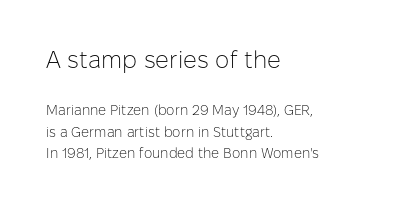
{"italic": "no", "bold": "no", "underline": "no", "align": "left", "line_spacing": "normal", "line_spacing_ratio": 1.54, "letter_spacing": "normal", "letter_spacing_em": 0.0, "larger_block": "first", "size_ratio": 1.71, "glyph_px": 24}
